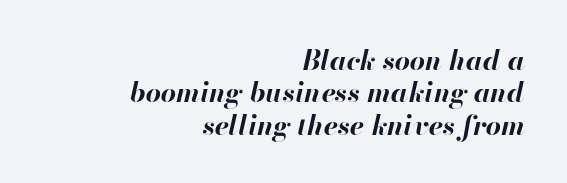
{"italic": "yes", "lean": "right", "slant_degrees": 13, "bold": "yes", "underline": "no", "align": "right", "line_spacing_ratio": 1.2, "letter_spacing": "normal", "letter_spacing_em": 0.0, "glyph_px": 27}
